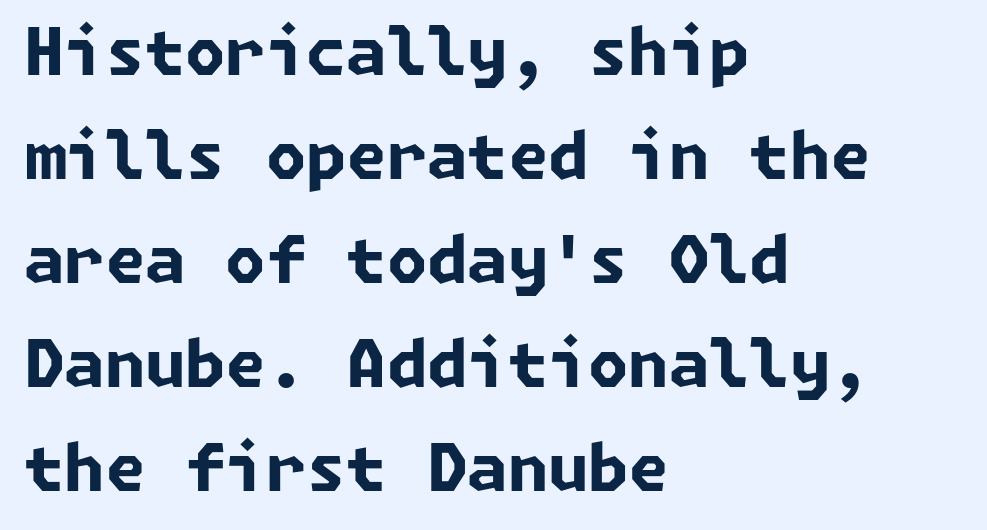
Q: Is the text bold? A: Yes.
Q: Is the typeface a serif or a sans-serif typeface? A: Sans-serif.
Q: Is the text underlined? A: No.
Q: How is the paragraph aligned? A: Left-aligned.
Q: Is the spacing between letters normal or unusually wide? A: Normal.
Q: Is the spacing between lines tight, normal or loose? A: Normal.
Q: Width (condensed, normal, or wide)? A: Normal.
Q: Stroke contrast? A: Low.
Q: x-height? A: Medium.
